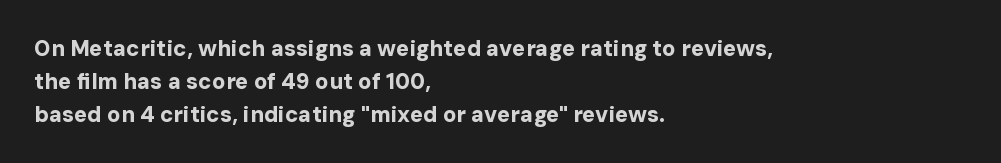
You'd pick this weight for a headline — it's a proper bold. The lettering holds an erect, upright posture throughout. Glance below the letters and you will spot only blank space. Layout note: lines flush left. Characters follow at the spacing the type designer built in. These lines sit exactly where default settings would place them.
